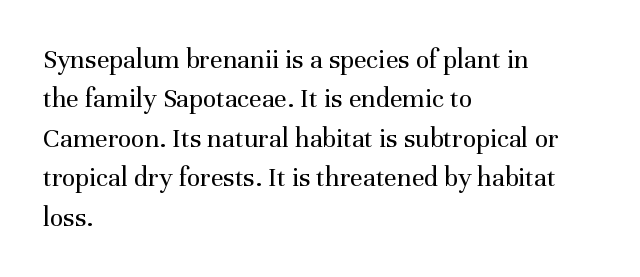
Q: Is the text bold? A: No.
Q: Is the text italic (slanted)? A: No, it is upright.
Q: Is the typeface a serif or a sans-serif typeface? A: Serif.
Q: Is the text underlined? A: No.
Q: How is the paragraph aligned? A: Left-aligned.
Q: Is the spacing between letters normal or unusually wide? A: Normal.
Q: Is the spacing between lines tight, normal or loose? A: Normal.
Q: Width (condensed, normal, or wide)? A: Normal.
Q: Stroke contrast? A: Medium.
Q: x-height? A: Medium.
Q: Monospaced? A: No.
